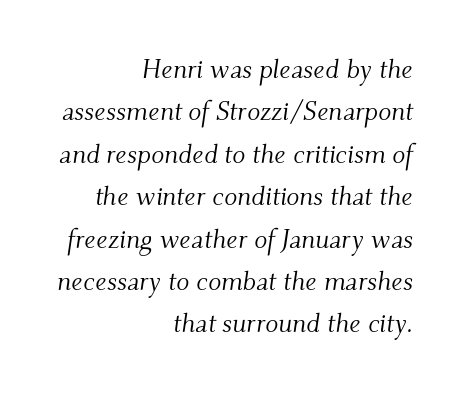
Vertical stems look standard width or narrower in stroke. The paragraph shown leans on its right margin. Designer's note — italics engaged. Glyph-to-glyph distance matches everyday printed text.
